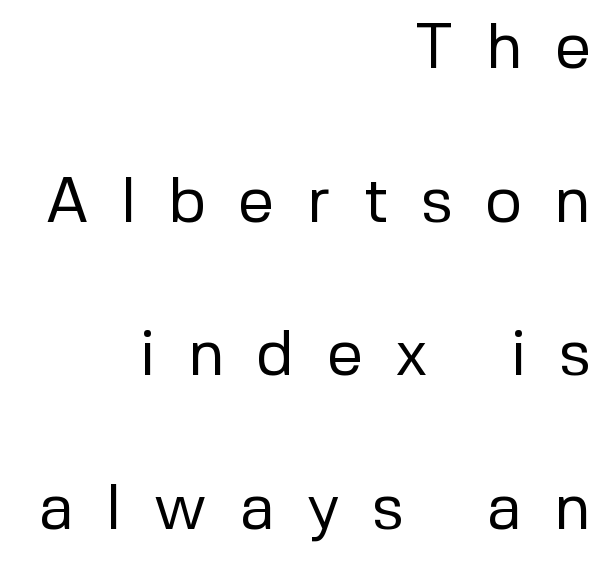
The image shows 64 px regular-weight sans-serif type, upright; set right-aligned, loose line spacing (2.4x), unusually wide letter spacing (+0.5 em), not underlined; low stroke contrast and a medium x-height.
